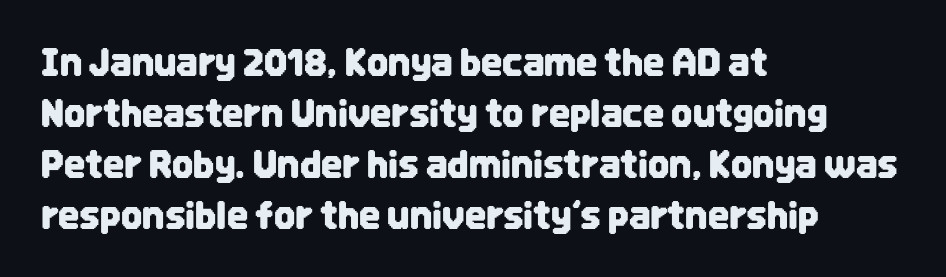
{"serif": "no", "italic": "no", "width": "condensed", "stroke_contrast": "low", "x_height": "large", "monospaced": "no", "underline": "no", "align": "left", "line_spacing": "normal", "line_spacing_ratio": 1.38, "letter_spacing": "normal", "letter_spacing_em": 0.0, "glyph_px": 37}
